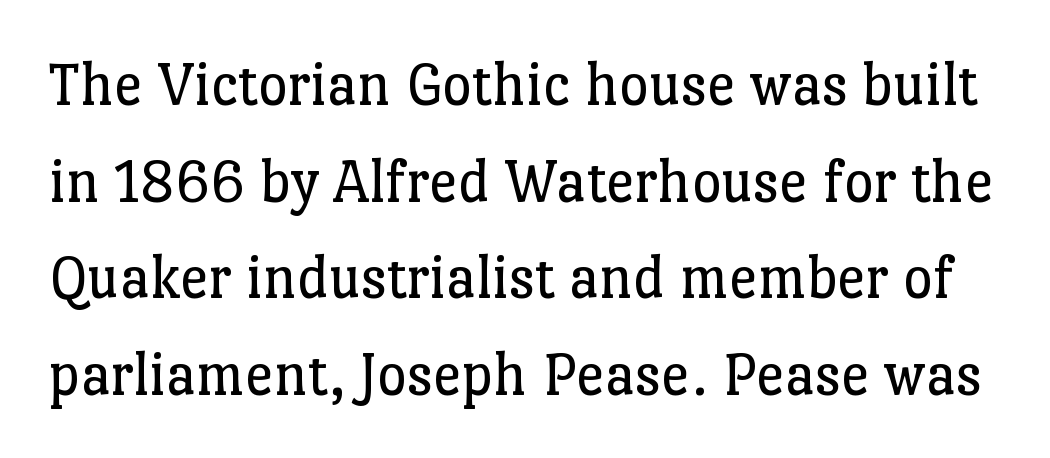
Q: Is the text bold? A: No.
Q: Is the text italic (slanted)? A: No, it is upright.
Q: Is the typeface a serif or a sans-serif typeface? A: Serif.
Q: Is the text underlined? A: No.
Q: Is the spacing between letters normal or unusually wide? A: Normal.
Q: Is the spacing between lines tight, normal or loose? A: Normal.
Q: Width (condensed, normal, or wide)? A: Normal.
Q: Stroke contrast? A: Low.
Q: x-height? A: Medium.
Q: Monospaced? A: No.
